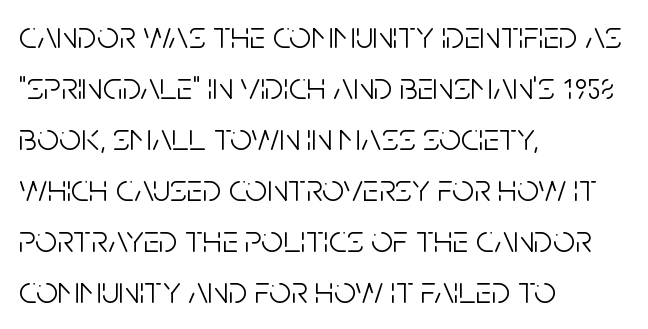
These lines are composed in type without serifs. Default kerning and tracking; the words read as compact shapes. Note the varied advance widths — an 'i' is clearly narrower than an 'm'. The lines sit at an ordinary, default distance from one another.
